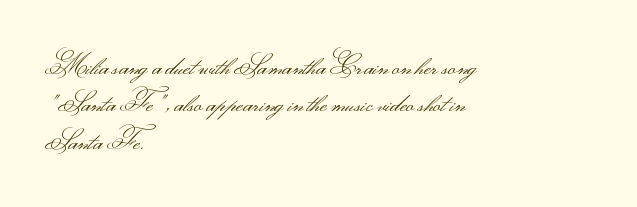
Q: Is the text bold? A: No.
Q: Is the text italic (slanted)? A: Yes.
Q: Is the text underlined? A: No.
Q: How is the paragraph aligned? A: Left-aligned.
Q: Is the spacing between letters normal or unusually wide? A: Normal.
Q: Is the spacing between lines tight, normal or loose? A: Normal.
